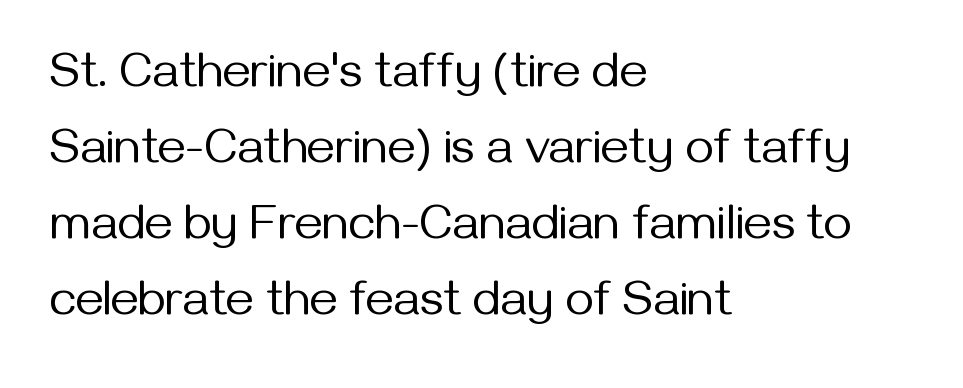
Q: Is the text bold? A: No.
Q: Is the text italic (slanted)? A: No, it is upright.
Q: Is the typeface a serif or a sans-serif typeface? A: Sans-serif.
Q: Is the text underlined? A: No.
Q: How is the paragraph aligned? A: Left-aligned.
Q: Is the spacing between letters normal or unusually wide? A: Normal.
Q: Is the spacing between lines tight, normal or loose? A: Normal.
Q: Width (condensed, normal, or wide)? A: Normal.
Q: Stroke contrast? A: Medium.
Q: x-height? A: Medium.
Q: Monospaced? A: No.
